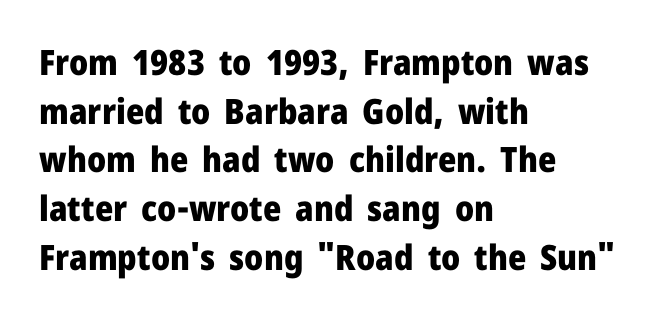
The passage shown stacks its lines at a standard gap. A typesetter would call this proportional, since set widths differ per character. Typesetter's note: full bold, strokes at maximum text heaviness. All the whitespace from short lines collects on the right.
